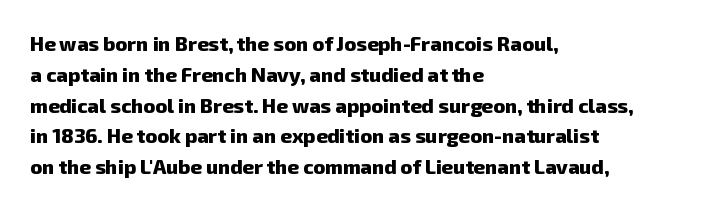
The image shows 20 px bold type; set left-aligned, normal line spacing (1.54x), normal letter spacing, not underlined.
